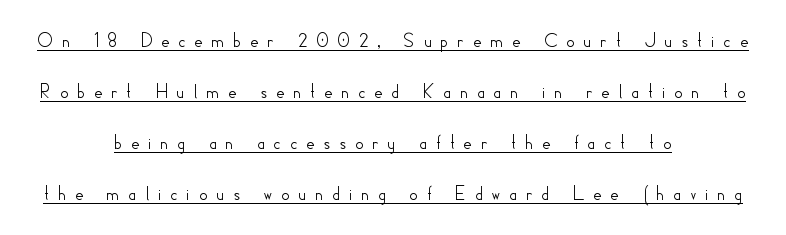
The image shows 21 px text type, upright; set centered, loose line spacing (2.43x), unusually wide letter spacing (+0.39 em), underlined.
